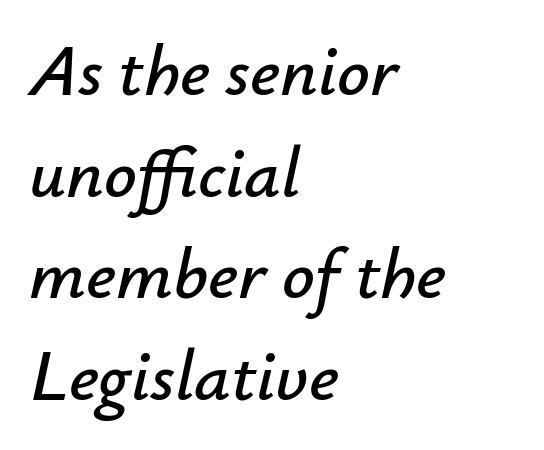
{"italic": "yes", "lean": "right", "slant_degrees": 12, "width": "normal", "stroke_contrast": "low", "x_height": "small", "monospaced": "no", "underline": "no", "align": "left", "line_spacing": "normal", "line_spacing_ratio": 1.41, "letter_spacing": "normal", "letter_spacing_em": 0.0, "glyph_px": 72}
